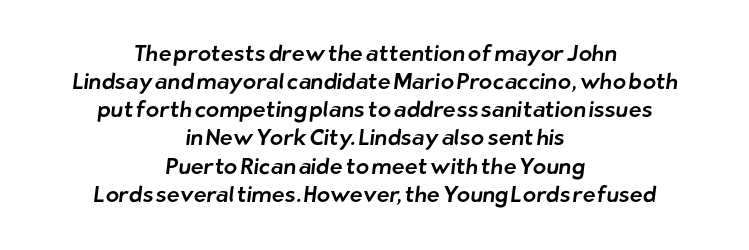
The image shows 22 px text type; set centered, normal line spacing (1.28x), normal letter spacing, not underlined.
